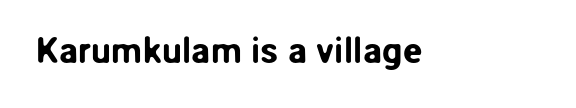
{"serif": "no", "italic": "no", "width": "normal", "stroke_contrast": "low", "x_height": "medium", "monospaced": "no", "underline": "no", "letter_spacing": "normal", "letter_spacing_em": 0.0, "glyph_px": 36}
